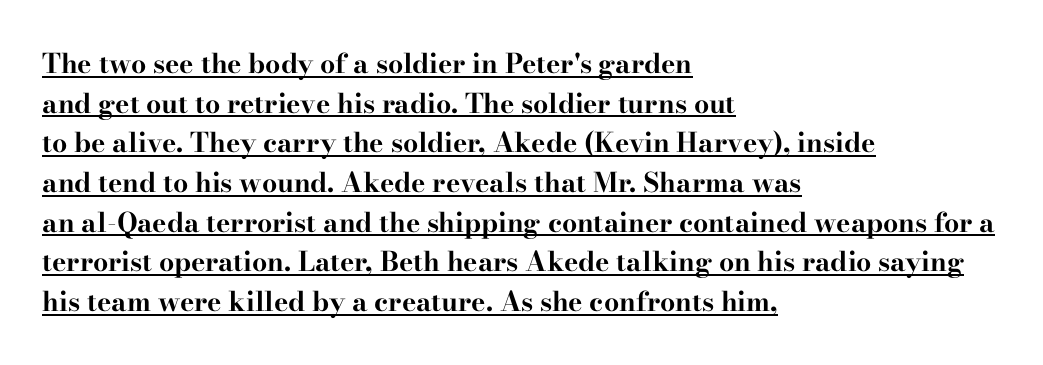
Q: Is the text bold? A: Yes.
Q: Is the text italic (slanted)? A: No, it is upright.
Q: Is the text underlined? A: Yes.
Q: How is the paragraph aligned? A: Left-aligned.
Q: Is the spacing between letters normal or unusually wide? A: Normal.
Q: Is the spacing between lines tight, normal or loose? A: Normal.
